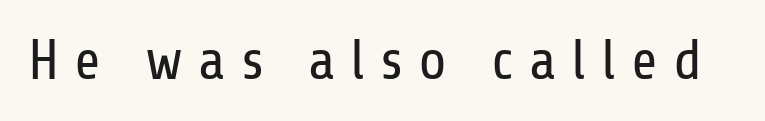
The image shows 57 px regular-weight, condensed sans-serif type, upright; set unusually wide letter spacing (+0.26 em), not underlined; low stroke contrast and a medium x-height.
